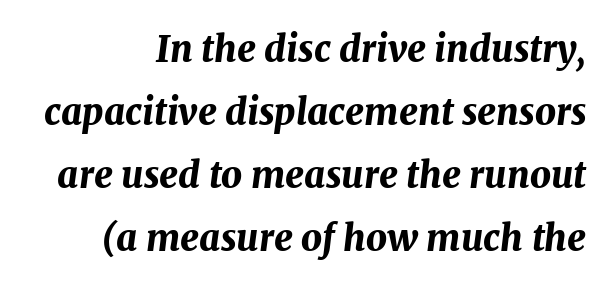
Q: Is the text bold? A: Yes.
Q: Is the text italic (slanted)? A: Yes, it leans right by about 7 degrees.
Q: Is the text underlined? A: No.
Q: Is the spacing between letters normal or unusually wide? A: Normal.
Q: Width (condensed, normal, or wide)? A: Normal.
Q: Stroke contrast? A: Medium.
Q: x-height? A: Medium.
Q: Monospaced? A: No.
